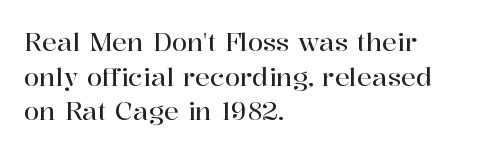
The image shows 25 px text type, upright; set left-aligned, normal line spacing (1.39x), normal letter spacing, not underlined.
